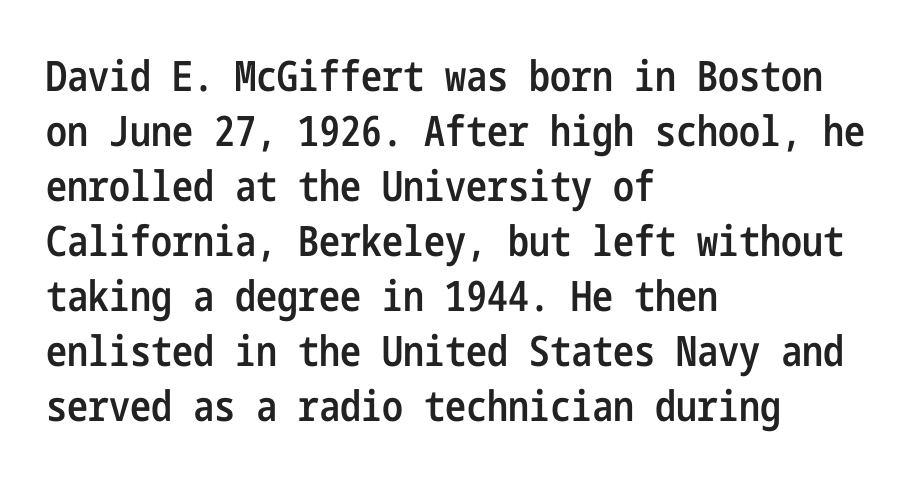
Q: Is the text bold? A: Semi-bold.
Q: Is the text italic (slanted)? A: No, it is upright.
Q: Is the typeface a serif or a sans-serif typeface? A: Sans-serif.
Q: Is the text underlined? A: No.
Q: How is the paragraph aligned? A: Left-aligned.
Q: Is the spacing between letters normal or unusually wide? A: Normal.
Q: Is the spacing between lines tight, normal or loose? A: Normal.
Q: Width (condensed, normal, or wide)? A: Condensed.
Q: Stroke contrast? A: Low.
Q: x-height? A: Medium.
